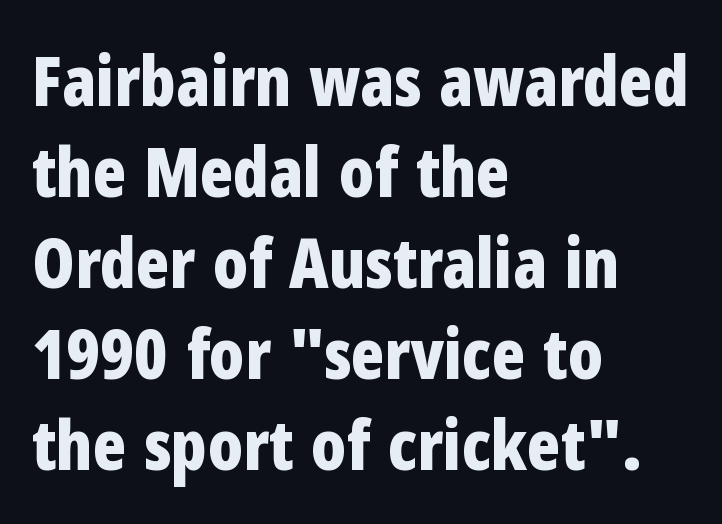
{"serif": "no", "italic": "no", "bold": "yes", "weight": "bold", "width": "condensed", "stroke_contrast": "low", "x_height": "medium", "monospaced": "no", "underline": "no", "align": "left", "line_spacing": "normal", "line_spacing_ratio": 1.32, "letter_spacing": "normal", "letter_spacing_em": 0.0, "glyph_px": 69}
